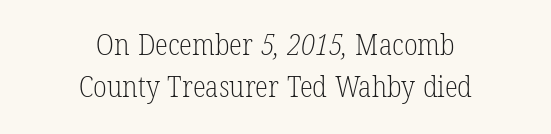
The image shows 30 px light, condensed serif type; set centered, normal line spacing (1.39x), normal letter spacing, not underlined; low stroke contrast and a medium x-height.
